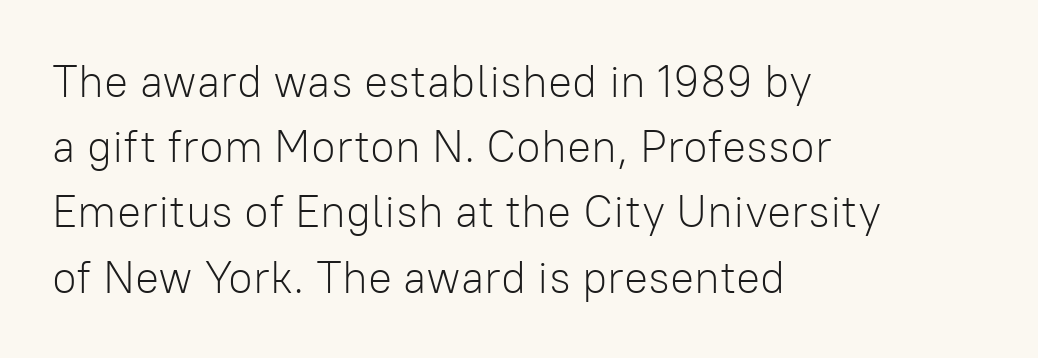
{"serif": "no", "italic": "no", "bold": "no", "weight": "light", "width": "normal", "stroke_contrast": "low", "x_height": "medium", "monospaced": "no", "underline": "no", "align": "left", "line_spacing": "normal", "line_spacing_ratio": 1.45, "letter_spacing": "normal", "letter_spacing_em": 0.0, "glyph_px": 45}
